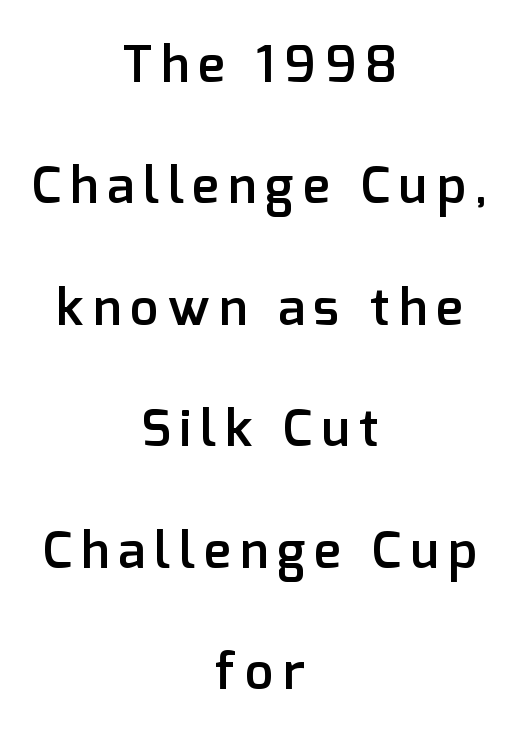
{"serif": "no", "italic": "no", "bold": "semi", "weight": "semibold", "width": "normal", "stroke_contrast": "low", "x_height": "medium", "monospaced": "no", "underline": "no", "align": "center", "line_spacing": "loose", "line_spacing_ratio": 2.38, "glyph_px": 51}
